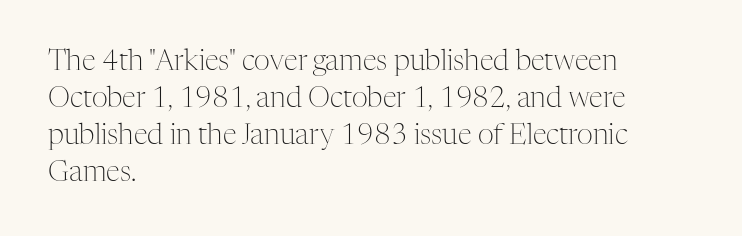
Vertical strokes here are truly vertical. Letters have the restrained weight of plain body copy at most. The setting favours the left margin, as ordinary paragraphs usually do. The face used here is seriffed, in the tradition of book romans. The line texture is even and compact thanks to regular tracking. The space between consecutive lines is moderate.
